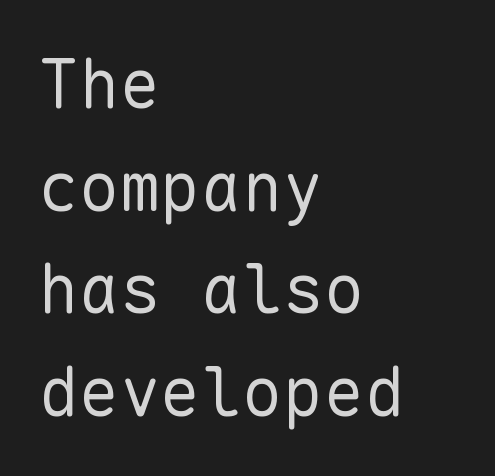
Q: Is the text bold? A: No.
Q: Is the text italic (slanted)? A: No, it is upright.
Q: Is the typeface a serif or a sans-serif typeface? A: Sans-serif.
Q: Is the text underlined? A: No.
Q: How is the paragraph aligned? A: Left-aligned.
Q: Is the spacing between letters normal or unusually wide? A: Normal.
Q: Is the spacing between lines tight, normal or loose? A: Normal.
Q: Width (condensed, normal, or wide)? A: Normal.
Q: Stroke contrast? A: Low.
Q: x-height? A: Medium.
Q: Monospaced? A: Yes.
